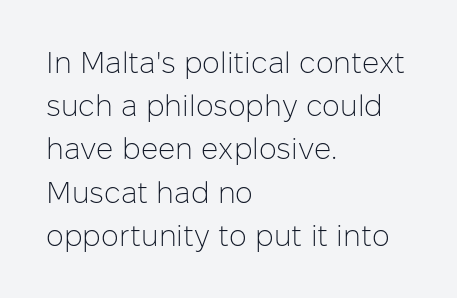
Q: Is the text bold? A: No.
Q: Is the text italic (slanted)? A: No, it is upright.
Q: Is the typeface a serif or a sans-serif typeface? A: Sans-serif.
Q: Is the text underlined? A: No.
Q: How is the paragraph aligned? A: Left-aligned.
Q: Is the spacing between letters normal or unusually wide? A: Normal.
Q: Is the spacing between lines tight, normal or loose? A: Normal.
Q: Width (condensed, normal, or wide)? A: Normal.
Q: Stroke contrast? A: Low.
Q: x-height? A: Medium.
Q: Monospaced? A: No.
